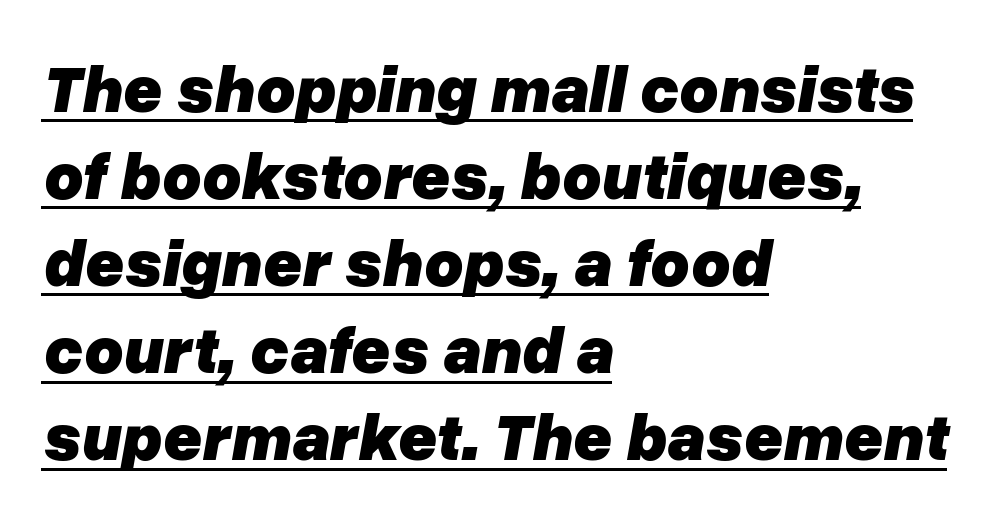
The image shows 67 px heavy type, italic (leaning right); set left-aligned, normal line spacing (1.3x), normal letter spacing, underlined; low stroke contrast and a medium x-height.
